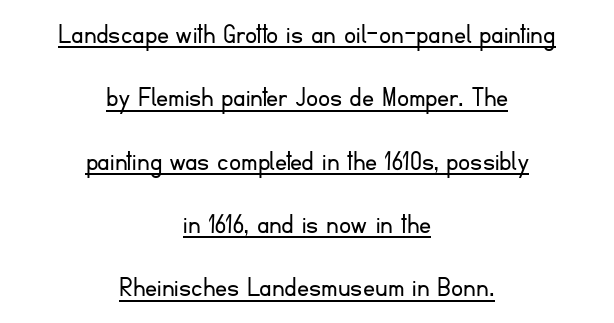
The image shows 30 px light sans-serif type, upright; set centered, loose line spacing (2.11x), normal letter spacing, underlined; low stroke contrast and a small x-height.
